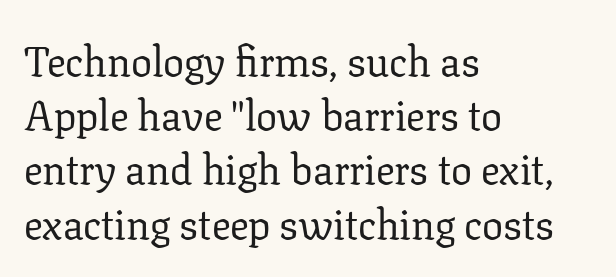
Q: Is the text bold? A: No.
Q: Is the text italic (slanted)? A: No, it is upright.
Q: Is the typeface a serif or a sans-serif typeface? A: Serif.
Q: Is the text underlined? A: No.
Q: How is the paragraph aligned? A: Left-aligned.
Q: Is the spacing between letters normal or unusually wide? A: Normal.
Q: Is the spacing between lines tight, normal or loose? A: Normal.
Q: Width (condensed, normal, or wide)? A: Normal.
Q: Stroke contrast? A: Low.
Q: x-height? A: Medium.
Q: Monospaced? A: No.
